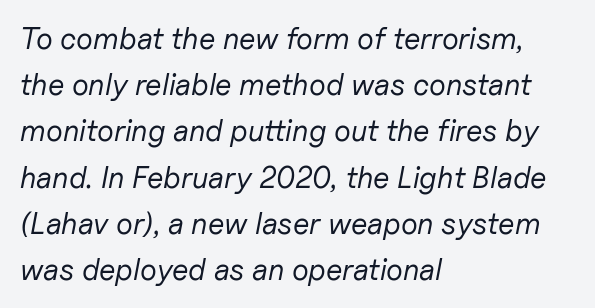
The image shows 30 px regular-weight type, italic (leaning right); set left-aligned, normal line spacing (1.54x), normal letter spacing, not underlined; low stroke contrast and a medium x-height.
